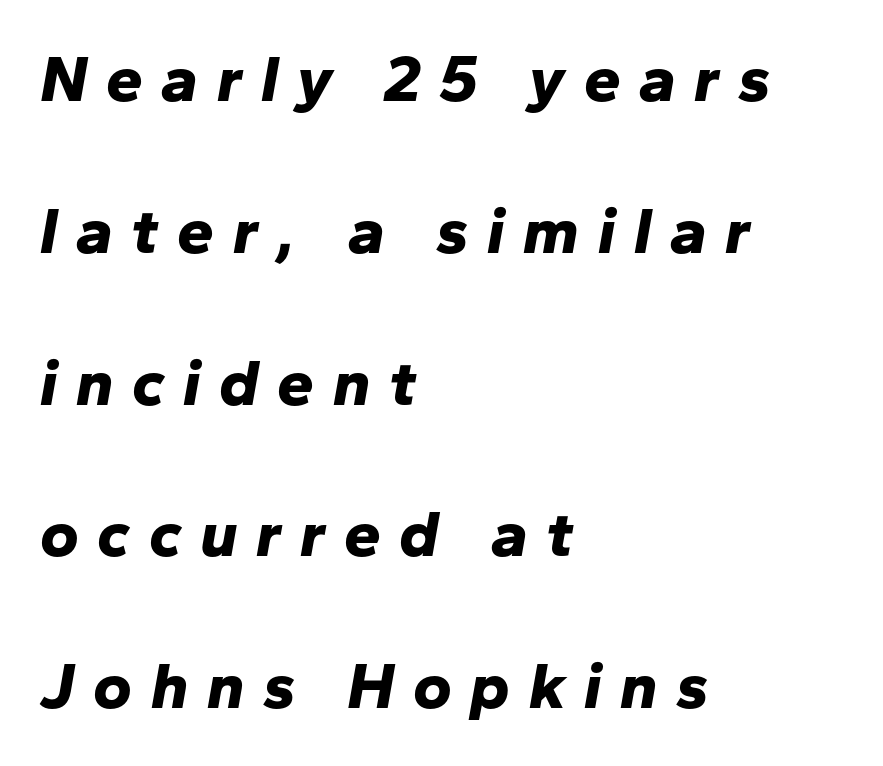
The glyphs are unaccompanied by any horizontal stroke below them. You can tell it's italic because the verticals aren't actually vertical. Caption: expanded tracking, letters set apart. This sample has the flowing, uneven cadence of proportional lettering. In terms of weight, the rendering is a true, heavy bold. A typesetter would call this leading open, well beyond the default.
